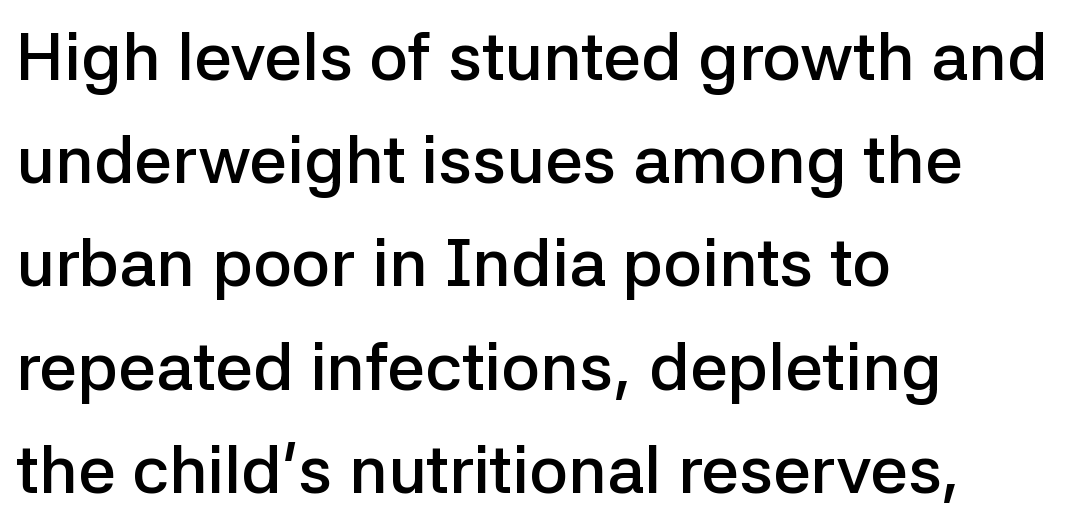
These lines sit exactly where default settings would place them. Typographically, this falls in the sans-serif category. The letterforms sit shoulder to shoulder at normal distance. Each letter keeps its own natural width here, so spacing adapts to shape.
